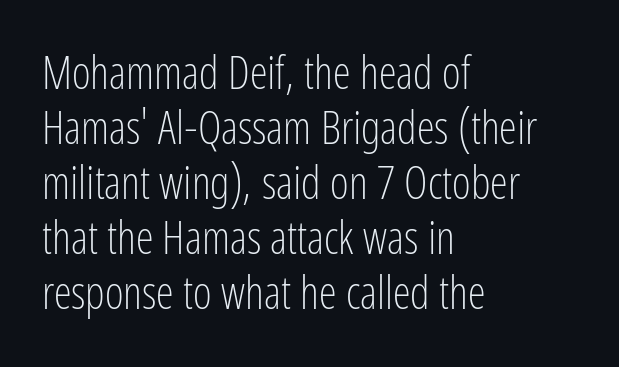
The image shows 45 px light, condensed sans-serif type, upright; set left-aligned, line spacing 1.22x, normal letter spacing, not underlined; low stroke contrast and a medium x-height.
